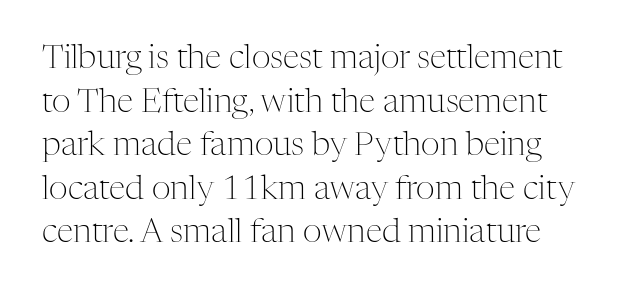
The line-height multiplier appears to be the usual default. Stroke thickness stays within the range of a standard reading face or lighter. Is there any slant? The stems are plumb. The passage shown is not underscored anywhere.
